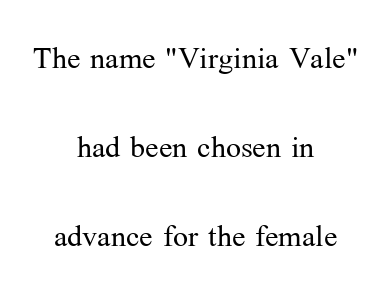
{"serif": "yes", "italic": "no", "bold": "no", "weight": "light", "width": "normal", "stroke_contrast": "medium", "x_height": "medium", "monospaced": "no", "underline": "no", "align": "center", "line_spacing": "loose", "line_spacing_ratio": 2.23, "letter_spacing": "normal", "letter_spacing_em": 0.0, "glyph_px": 40}
